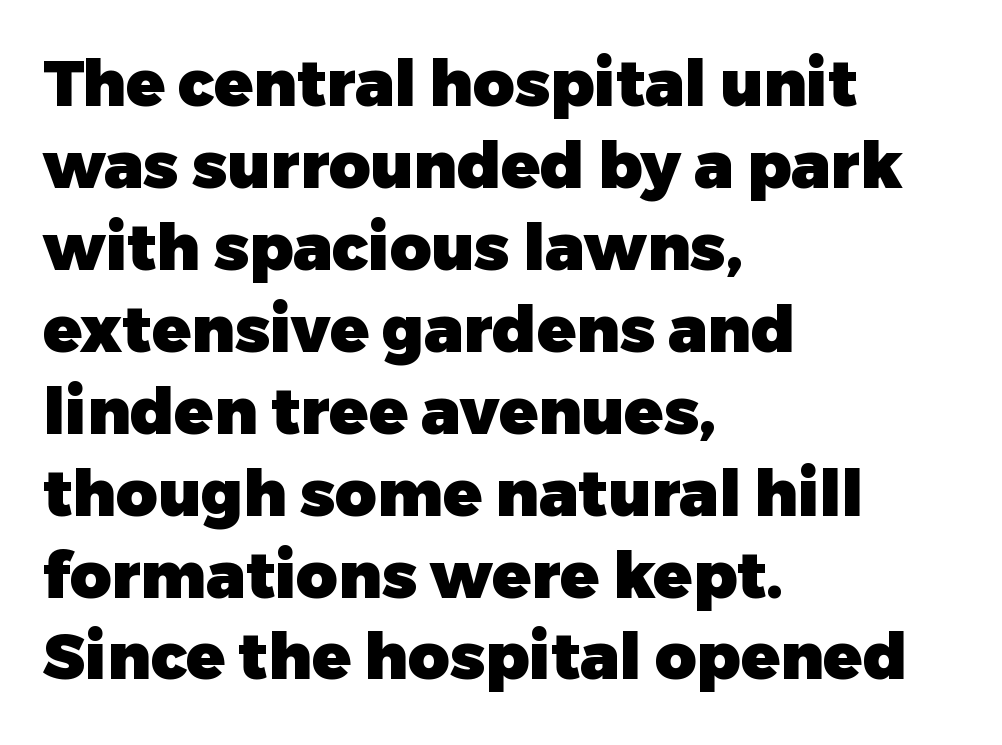
The image shows 64 px heavy sans-serif type, upright; set left-aligned, normal line spacing (1.28x), normal letter spacing, not underlined; low stroke contrast and a medium x-height.
